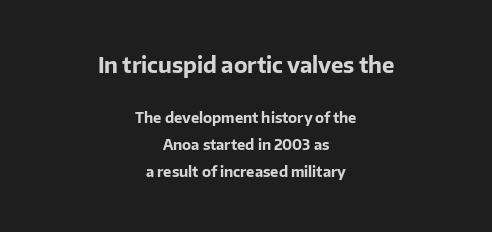
The image shows 21 px bold type, upright; set centered, loose line spacing (1.92x), normal letter spacing, not underlined; the first (top) block is 1.5x larger.
